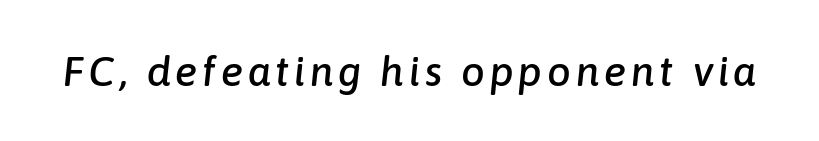
Honestly, there is no underline to notice here at all. The text carries the slant typical of an italic or oblique font. Looks like regular typesetting: each glyph gets only the width it needs.
